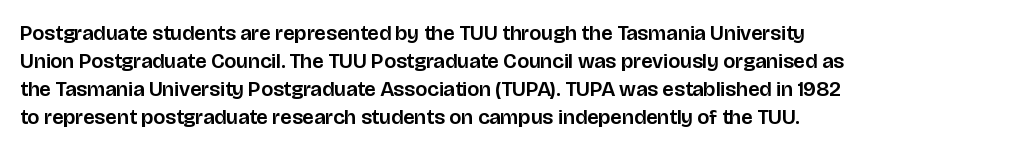
Teacher's note: observe the even left margin — that is flush-left alignment. No italicization has been applied; the sample stays upright. Clear beneath every line of the passage. Honestly, the letter spacing is just normal — you wouldn't notice it. A typesetter would call this leading conventional body-copy spacing.
